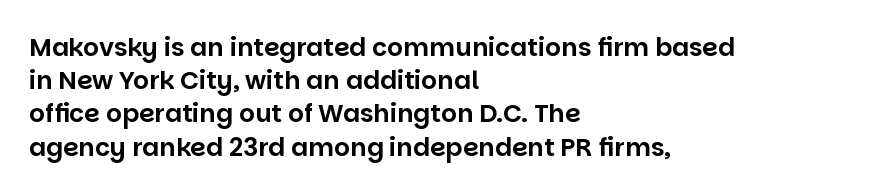
The image shows 25 px text type, upright; set left-aligned, normal line spacing (1.33x), normal letter spacing, not underlined.
